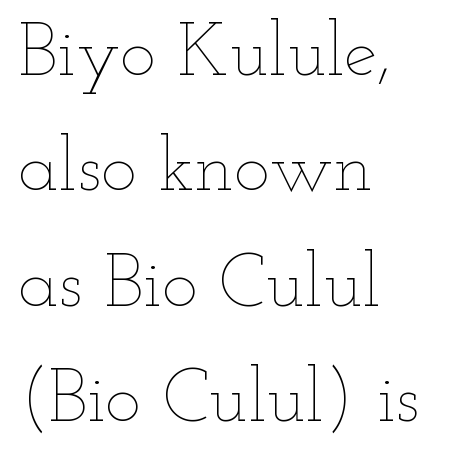
Q: Is the text bold? A: No.
Q: Is the text italic (slanted)? A: No, it is upright.
Q: Is the text underlined? A: No.
Q: How is the paragraph aligned? A: Left-aligned.
Q: Is the spacing between letters normal or unusually wide? A: Normal.
Q: Is the spacing between lines tight, normal or loose? A: Normal.
Q: Width (condensed, normal, or wide)? A: Wide.
Q: Stroke contrast? A: Low.
Q: x-height? A: Small.
Q: Monospaced? A: No.
